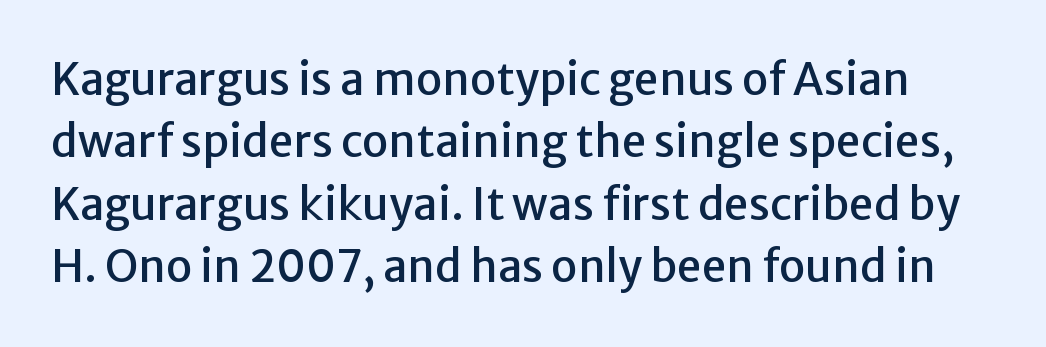
{"serif": "no", "italic": "no", "width": "normal", "stroke_contrast": "low", "x_height": "medium", "monospaced": "no", "underline": "no", "line_spacing": "normal", "line_spacing_ratio": 1.42, "letter_spacing": "normal", "letter_spacing_em": 0.0, "glyph_px": 44}
